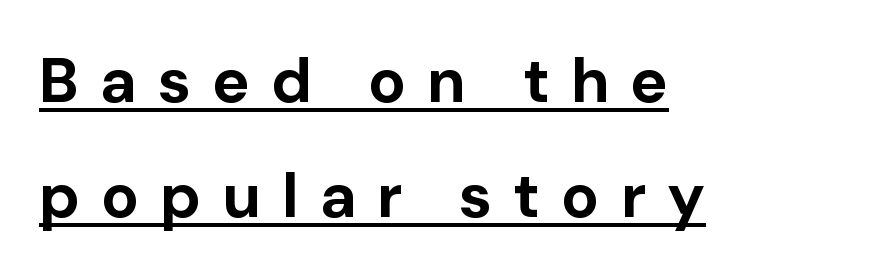
The typesetter has applied underlining to the passage shown. Look at the tracking — it's clearly loosened, letters drifting apart. Reading down the block, your eye returns to a fixed left position each line. Note: no serifs on the glyphs. The font's upright variant was chosen for this text. Compared with an ordinary text face, these strokes are far heavier — a full bold.
